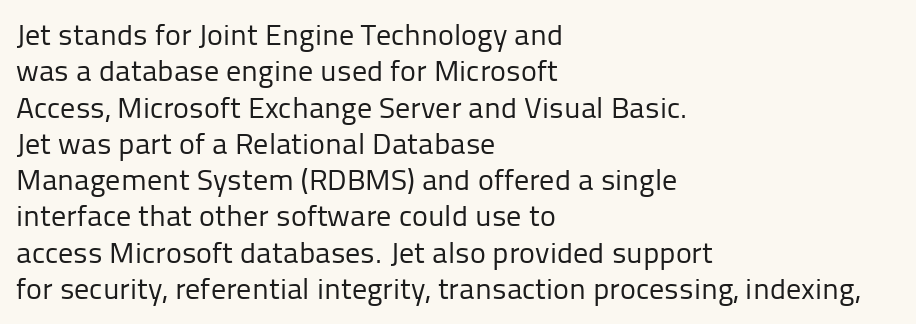
The image shows 30 px regular-weight sans-serif type, upright; set left-aligned, line spacing 1.21x, normal letter spacing, not underlined; low stroke contrast and a medium x-height.
